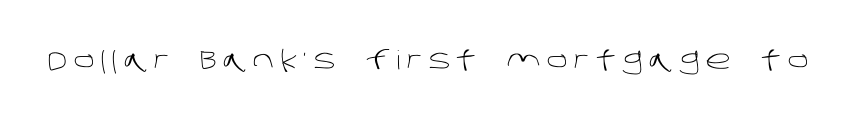
{"bold": "no", "underline": "no", "letter_spacing": "wide", "letter_spacing_em": 0.24, "glyph_px": 26}
